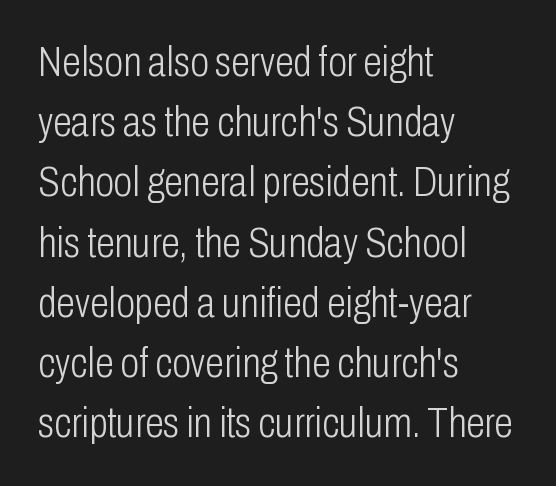
Are there feet on the stems? There aren't — it's a sans. Honestly, the letter spacing is just normal — you wouldn't notice it. Any mark beneath the type? The region is blank. Think standard paragraph weight, or any step lighter than that. Tall strokes in this sample are plumb rather than angled.
